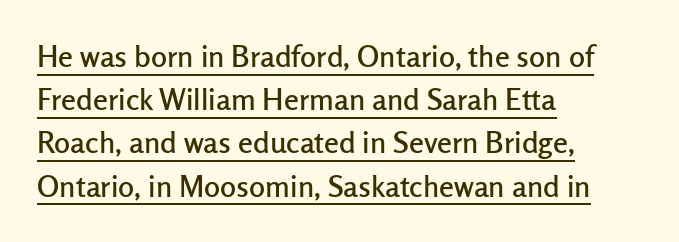
Casual observation: everything's shoved over to the left. This block has exactly the height ordinary leading produces. In designer terms, the underline attribute is active on this setting. The text was rendered using a sans face with plain stroke endings.
